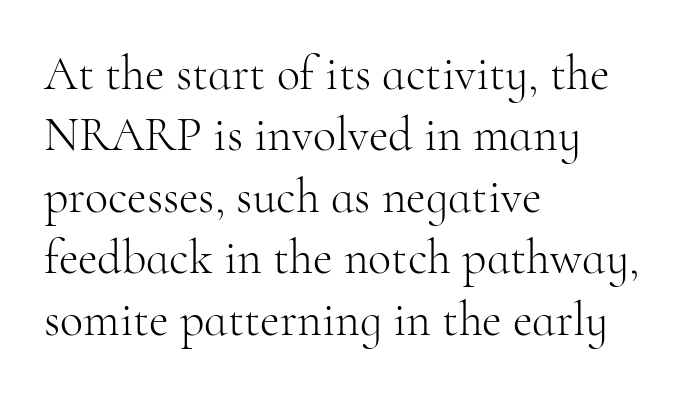
{"serif": "yes", "italic": "no", "bold": "no", "weight": "light", "width": "normal", "stroke_contrast": "high", "x_height": "small", "monospaced": "no", "underline": "no", "align": "left", "line_spacing": "normal", "line_spacing_ratio": 1.28, "letter_spacing": "normal", "letter_spacing_em": 0.0, "glyph_px": 48}
